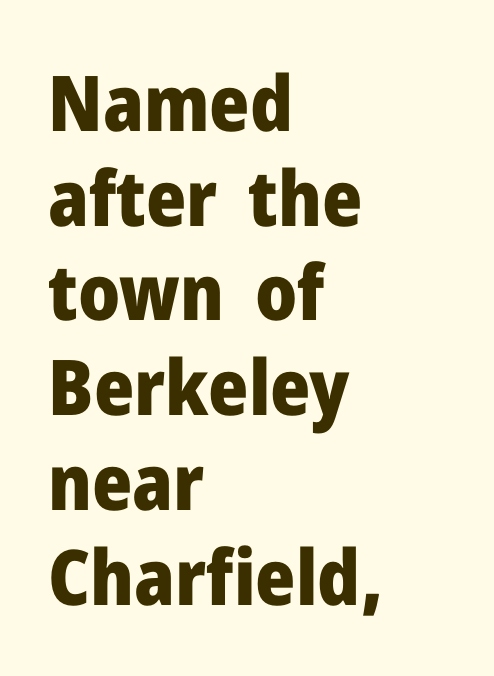
{"serif": "no", "italic": "no", "bold": "yes", "weight": "heavy", "width": "normal", "stroke_contrast": "low", "x_height": "medium", "monospaced": "no", "underline": "no", "align": "left", "line_spacing_ratio": 1.23, "letter_spacing": "normal", "letter_spacing_em": 0.0, "glyph_px": 77}
